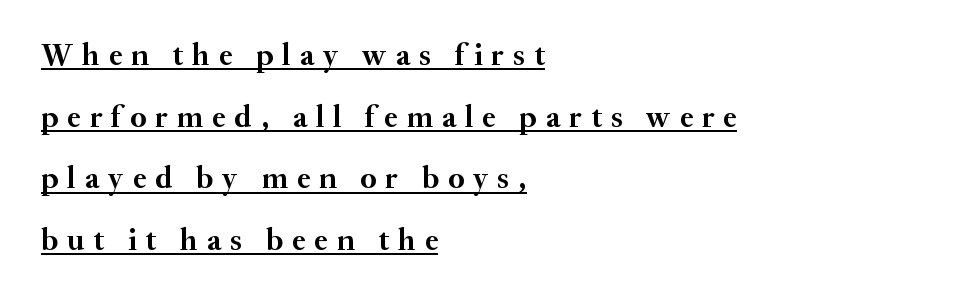
The lettering holds an erect, upright posture throughout. All the whitespace from short lines collects on the right. A serif font was chosen for this passage. A typographer would call this underscored text.
